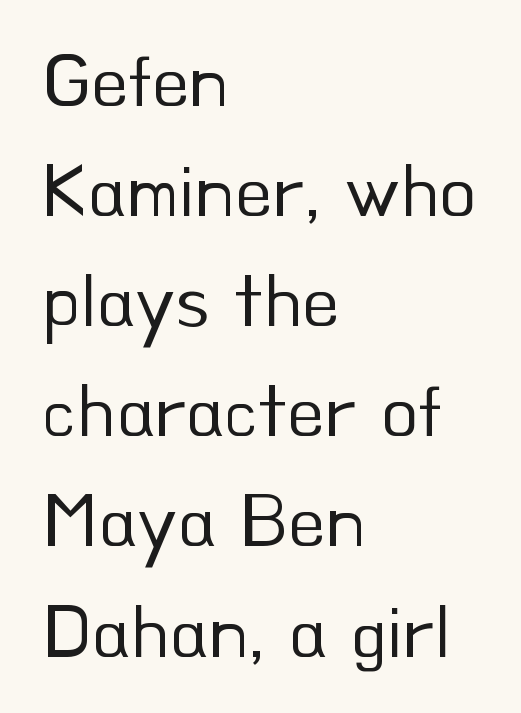
Varying glyph widths throughout — classic text-font behaviour. Weight class: somewhere from thin through regular. Glyph-to-glyph distance matches everyday printed text. The lines in this sample share a left origin and differ only in where they stop. The glyphs in this specimen are sans serif. Rows of type keep a routine distance in the vertical direction.
